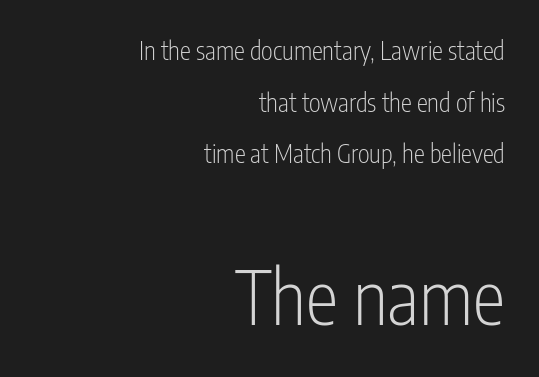
The image shows 74 px light, condensed sans-serif type, upright; set right-aligned, loose line spacing (2.07x), normal letter spacing, not underlined; the second (bottom) block is 2.96x larger; low stroke contrast and a medium x-height.
